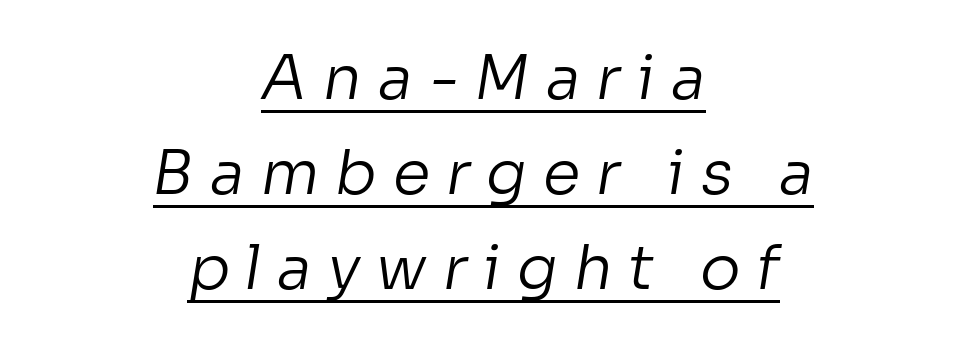
Q: Is the text bold? A: No.
Q: Is the typeface a serif or a sans-serif typeface? A: Sans-serif.
Q: Is the text underlined? A: Yes.
Q: How is the paragraph aligned? A: Centered.
Q: Is the spacing between letters normal or unusually wide? A: Unusually wide.
Q: Is the spacing between lines tight, normal or loose? A: Normal.
Q: Width (condensed, normal, or wide)? A: Normal.
Q: Stroke contrast? A: Low.
Q: x-height? A: Medium.
Q: Monospaced? A: No.
